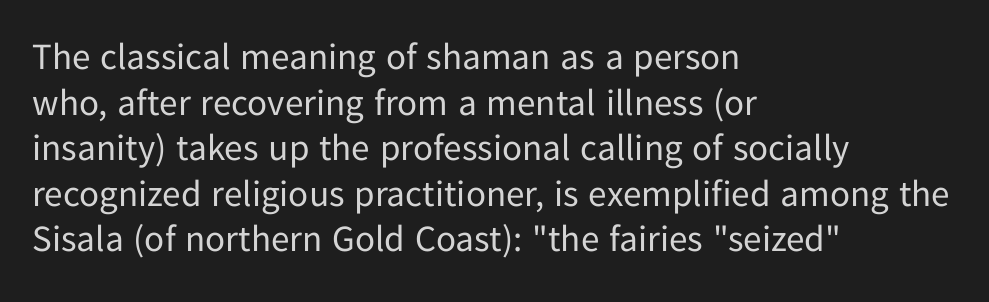
Q: Is the text bold? A: No.
Q: Is the text italic (slanted)? A: No, it is upright.
Q: Is the typeface a serif or a sans-serif typeface? A: Sans-serif.
Q: Is the text underlined? A: No.
Q: How is the paragraph aligned? A: Left-aligned.
Q: Is the spacing between letters normal or unusually wide? A: Normal.
Q: Width (condensed, normal, or wide)? A: Normal.
Q: Stroke contrast? A: Low.
Q: x-height? A: Medium.
Q: Monospaced? A: No.
